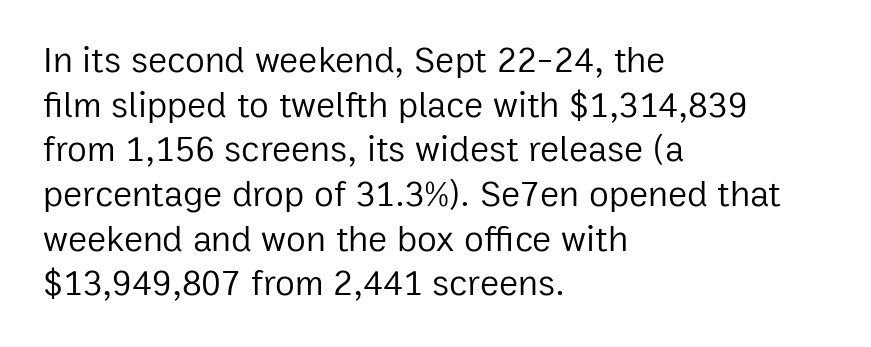
Observe the absence of serifs on each vertical stroke in this sample. The tracking reads as untouched default to a designer's eye. Each stroke keeps to a modest, everyday thickness or less. These lines stack with their left ends in a neat column. Unlike italic type, these characters show no tilt at all.
